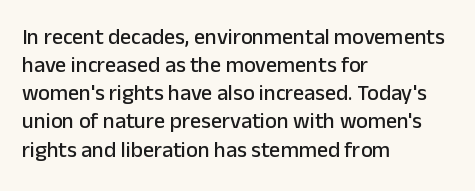
Q: Is the text italic (slanted)? A: No, it is upright.
Q: Is the text underlined? A: No.
Q: How is the paragraph aligned? A: Left-aligned.
Q: Is the spacing between letters normal or unusually wide? A: Normal.
Q: Is the spacing between lines tight, normal or loose? A: Normal.
